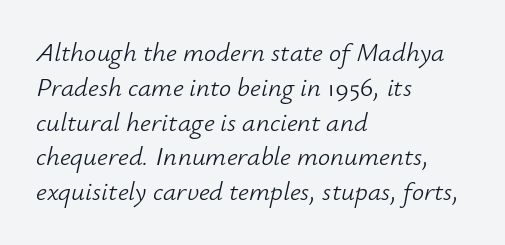
The image shows 27 px text type, italic (leaning right); set left-aligned, normal line spacing (1.29x), normal letter spacing, not underlined.
